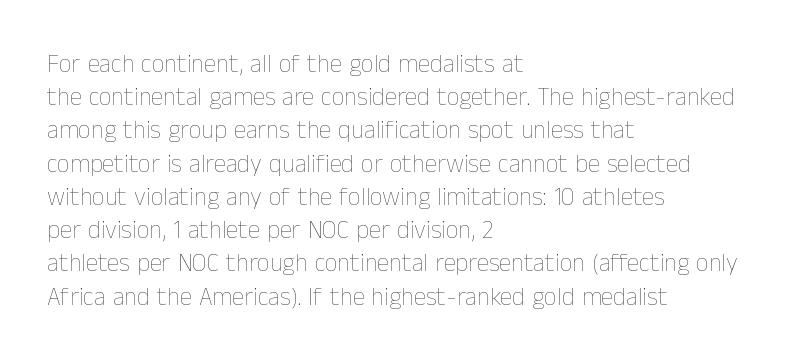
These lines sit exactly where default settings would place them. Decoration check: the copy has no underline. The typeface has the unassuming heft of standard copy or less. Horizontal alignment here is leftward, the default for most running prose.
